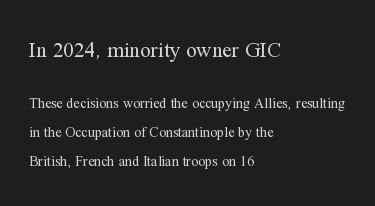
The image shows 21 px text type, upright; set left-aligned, loose line spacing (2.06x), normal letter spacing, not underlined; the first (top) block is 1.5x larger.
